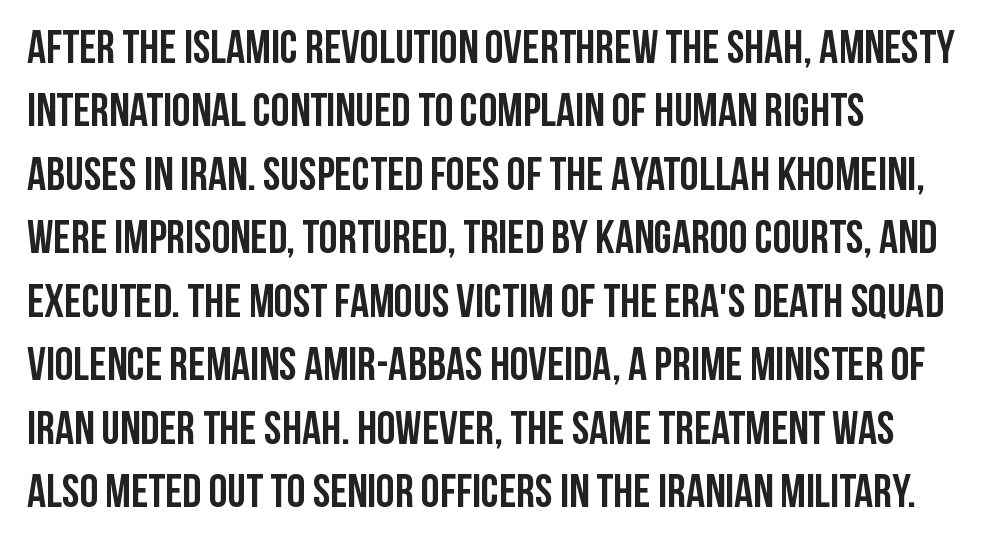
The image shows 47 px semibold, condensed sans-serif type, upright; set left-aligned, normal line spacing (1.35x), normal letter spacing, not underlined; low stroke contrast and a large x-height.
